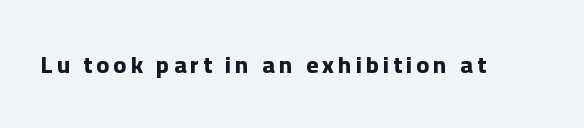
Q: Is the text bold? A: Yes.
Q: Is the text italic (slanted)? A: No, it is upright.
Q: Is the text underlined? A: No.
